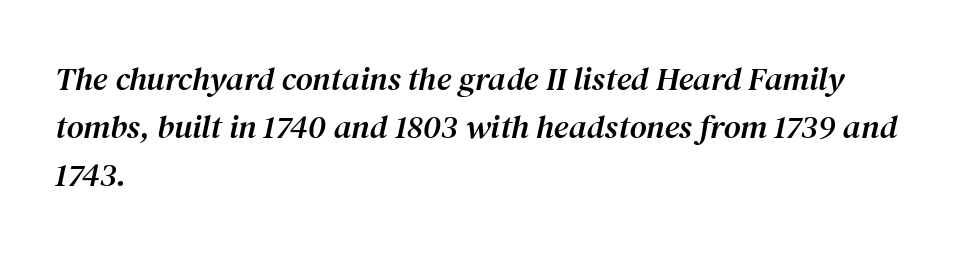
The image shows 33 px serif type, italic (leaning right); set left-aligned, normal line spacing (1.46x), normal letter spacing, not underlined; medium stroke contrast and a medium x-height.
